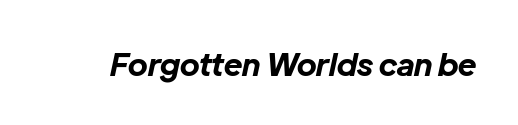
Q: Is the text bold? A: Yes.
Q: Is the text italic (slanted)? A: Yes, it leans right by about 12 degrees.
Q: Is the text underlined? A: No.
Q: Is the spacing between letters normal or unusually wide? A: Normal.
Q: Width (condensed, normal, or wide)? A: Normal.
Q: Stroke contrast? A: Low.
Q: x-height? A: Medium.
Q: Monospaced? A: No.
